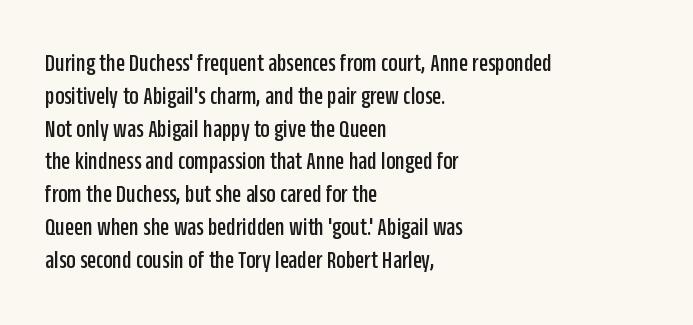
{"italic": "no", "underline": "no", "align": "left", "line_spacing": "normal", "line_spacing_ratio": 1.26, "letter_spacing": "normal", "letter_spacing_em": 0.0, "glyph_px": 26}
